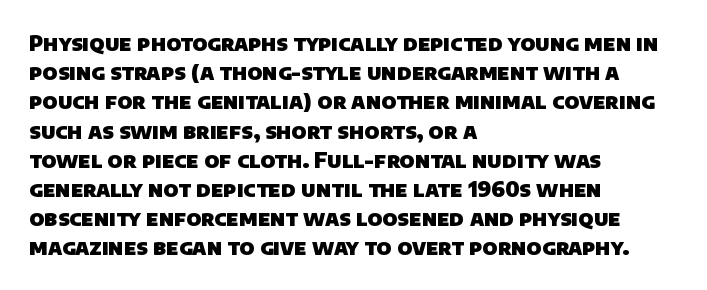
The image shows 21 px bold type; set left-aligned, normal line spacing (1.39x), normal letter spacing, not underlined.
